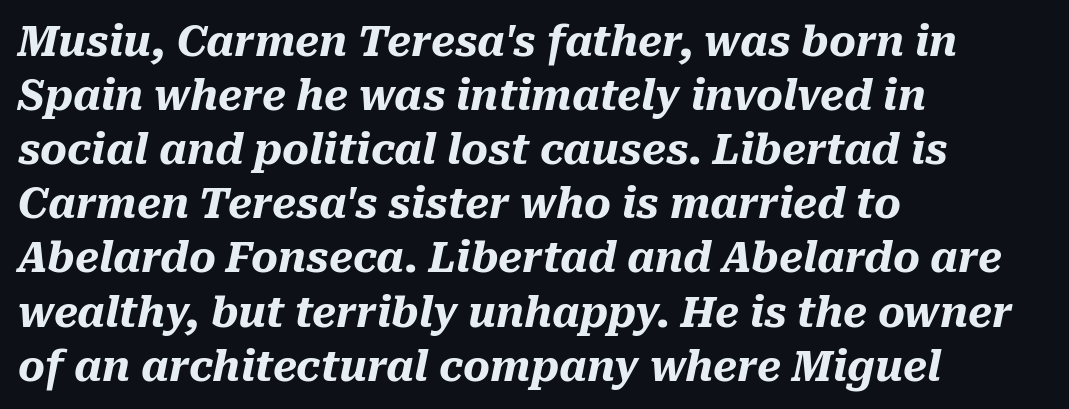
The glyphs are unaccompanied by any horizontal stroke below them. The typography opts for an oblique posture over an upright one. Note the varied advance widths — an 'i' is clearly narrower than an 'm'. Inter-character spacing is left at the font's built-in metrics.
